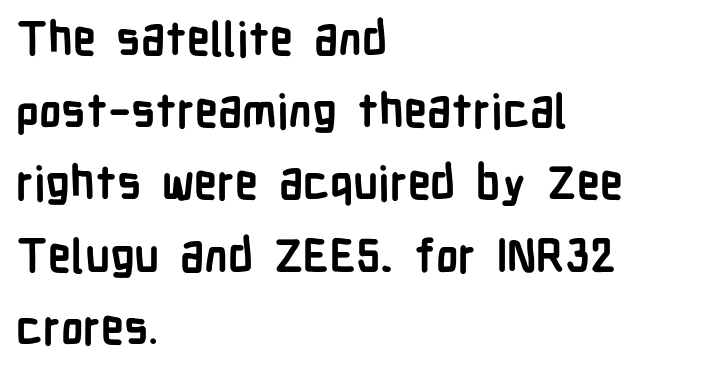
{"serif": "no", "italic": "no", "bold": "yes", "weight": "semibold", "width": "condensed", "stroke_contrast": "low", "x_height": "medium", "monospaced": "no", "underline": "no", "align": "left", "line_spacing": "normal", "line_spacing_ratio": 1.57, "letter_spacing": "normal", "letter_spacing_em": 0.0, "glyph_px": 46}
